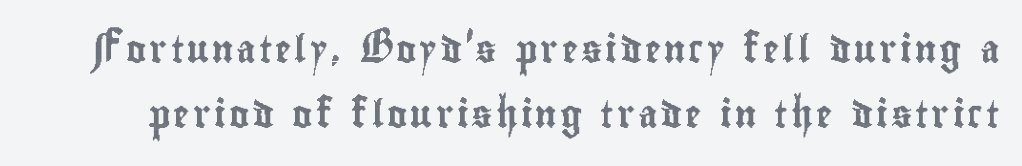
{"italic": "no", "underline": "no", "line_spacing": "loose", "line_spacing_ratio": 2.4, "glyph_px": 27}
